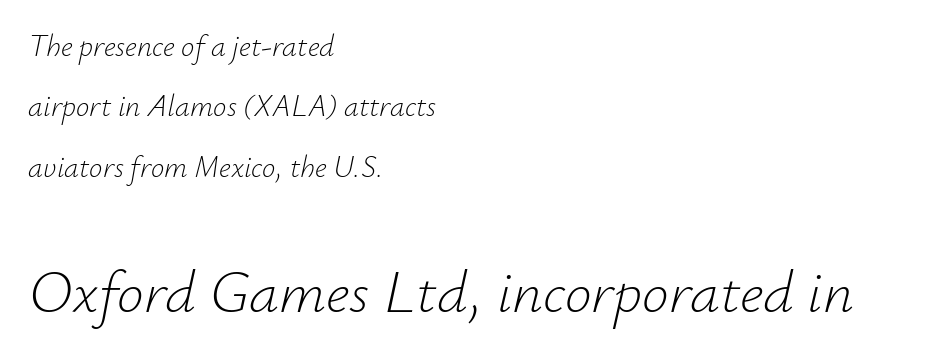
The passage shown is typed in a proportional face where columns would drift. Airy leading. Words float on clear page, feet unadorned. Which chunk is bigger? The second one — the bottom block dwarfs the top. Stems here are at most as thick as an everyday book face.
